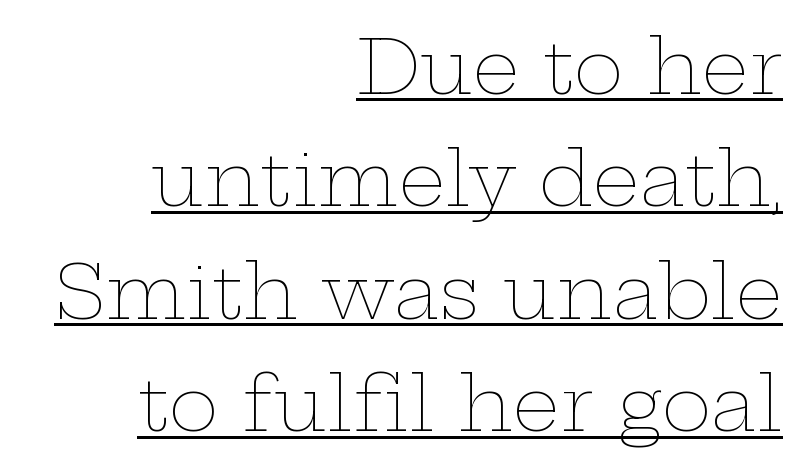
Q: Is the text bold? A: No.
Q: Is the text italic (slanted)? A: No, it is upright.
Q: Is the text underlined? A: Yes.
Q: How is the paragraph aligned? A: Right-aligned.
Q: Is the spacing between letters normal or unusually wide? A: Normal.
Q: Is the spacing between lines tight, normal or loose? A: Normal.
Q: Width (condensed, normal, or wide)? A: Wide.
Q: Stroke contrast? A: Low.
Q: x-height? A: Medium.
Q: Monospaced? A: No.
